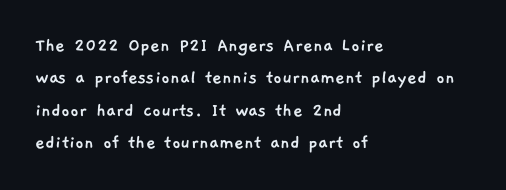
Q: Is the text underlined? A: No.
Q: How is the paragraph aligned? A: Left-aligned.
Q: Is the spacing between letters normal or unusually wide? A: Normal.
Q: Is the spacing between lines tight, normal or loose? A: Normal.
